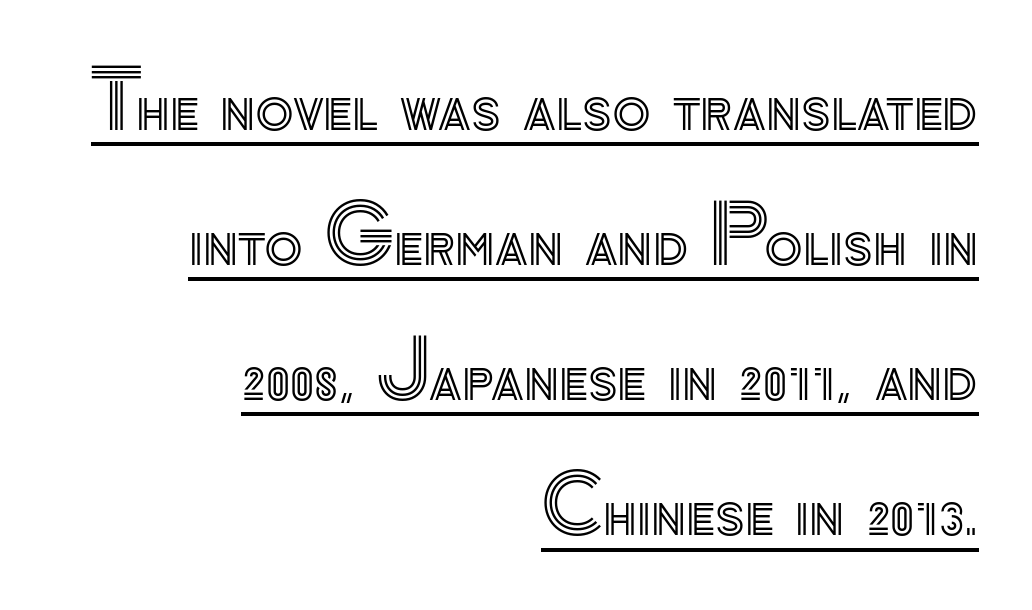
{"italic": "no", "width": "normal", "x_height": "small", "monospaced": "no", "underline": "yes", "align": "right", "line_spacing_ratio": 1.71, "letter_spacing": "normal", "letter_spacing_em": 0.0, "glyph_px": 79}
